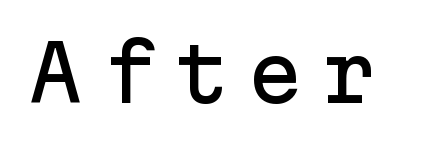
Here the designer chose a console-style face with uniform glyph widths. The tracking reads as deliberately expanded to a designer's eye. A clean baseline with only descenders dipping below it. Observe the absence of serifs on each vertical stroke in this sample.
